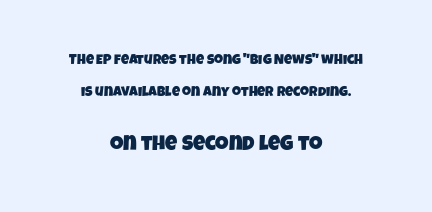
Q: Is the text underlined? A: No.
Q: How is the paragraph aligned? A: Centered.
Q: Is the spacing between letters normal or unusually wide? A: Normal.
Q: Is the spacing between lines tight, normal or loose? A: Loose.
Q: Which block of text is set in a larger size, the first (top) or the second (bottom)? A: The second (bottom) one.
